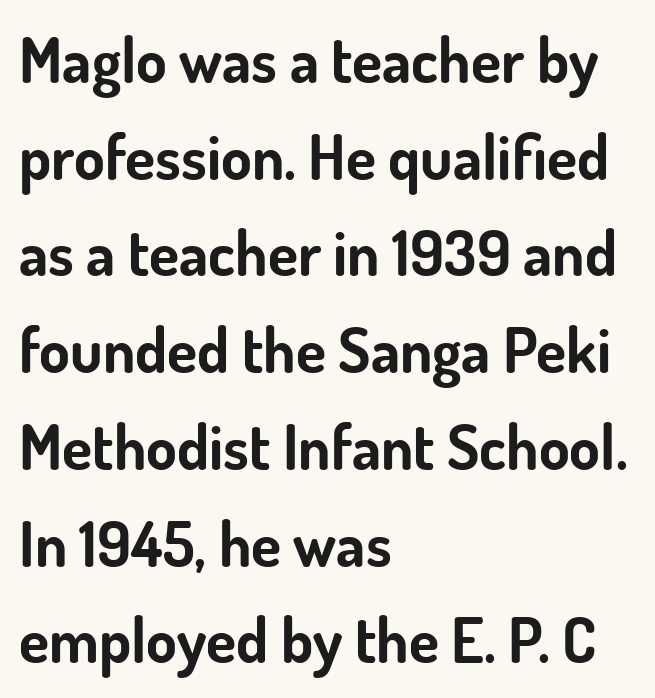
The horizontal fit of the characters is conventional and even. Character widths vary here, with narrow letters taking less room than wide ones. Underline: absent. Look at the bottom of the vertical strokes: they stop flat, with no serifs. The letters stand upright; this is a roman face.
